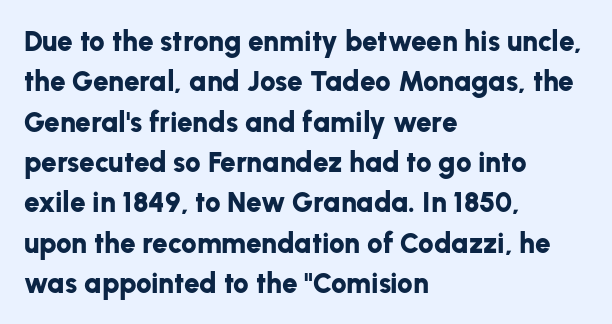
Q: Is the text bold? A: Yes.
Q: Is the text italic (slanted)? A: No, it is upright.
Q: Is the typeface a serif or a sans-serif typeface? A: Sans-serif.
Q: Is the text underlined? A: No.
Q: How is the paragraph aligned? A: Left-aligned.
Q: Is the spacing between letters normal or unusually wide? A: Normal.
Q: Is the spacing between lines tight, normal or loose? A: Normal.
Q: Width (condensed, normal, or wide)? A: Normal.
Q: Stroke contrast? A: Low.
Q: x-height? A: Medium.
Q: Monospaced? A: No.
